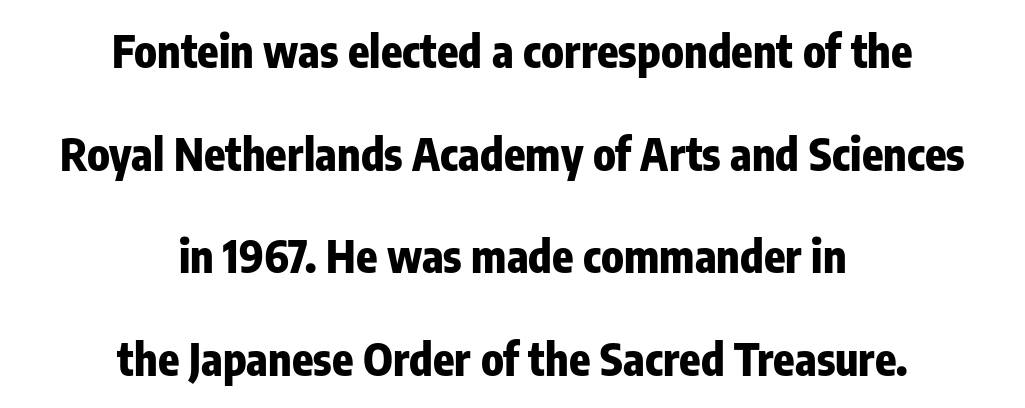
The image shows 44 px heavy, condensed sans-serif type, upright; set centered, loose line spacing (2.33x), normal letter spacing, not underlined; low stroke contrast and a medium x-height.
